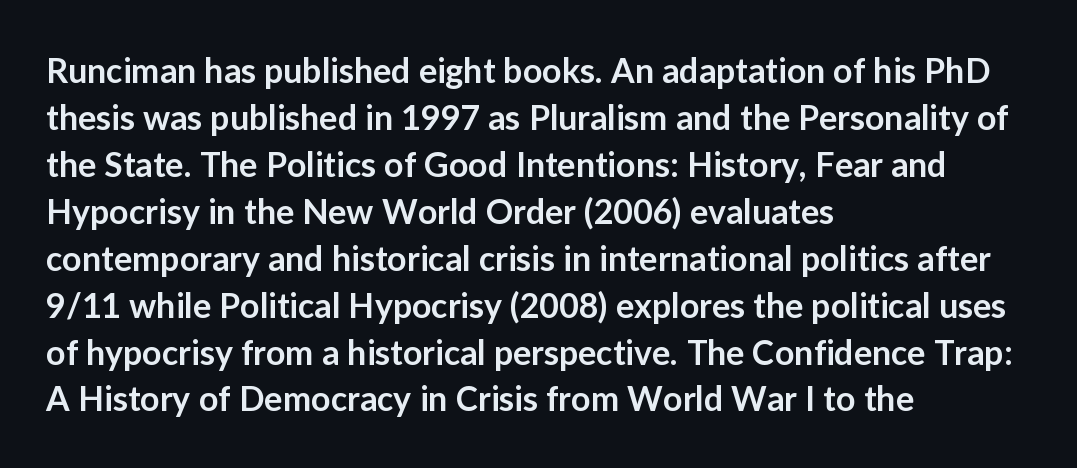
{"serif": "no", "italic": "no", "bold": "semi", "weight": "semibold", "width": "normal", "stroke_contrast": "low", "x_height": "medium", "monospaced": "no", "underline": "no", "align": "left", "line_spacing": "normal", "line_spacing_ratio": 1.38, "letter_spacing": "normal", "letter_spacing_em": 0.0, "glyph_px": 34}
